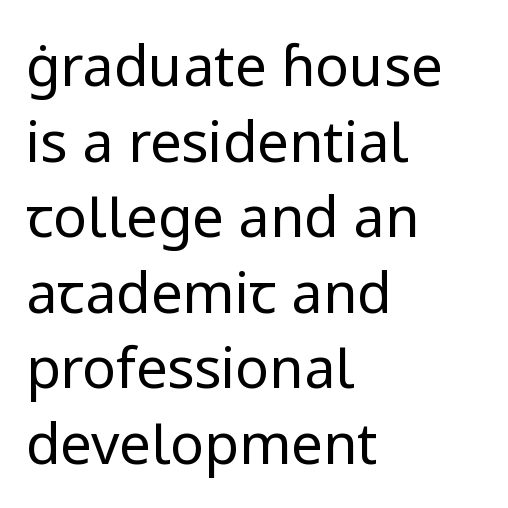
Q: Is the text bold? A: No.
Q: Is the text italic (slanted)? A: No, it is upright.
Q: Is the typeface a serif or a sans-serif typeface? A: Sans-serif.
Q: Is the text underlined? A: No.
Q: How is the paragraph aligned? A: Left-aligned.
Q: Is the spacing between letters normal or unusually wide? A: Normal.
Q: Is the spacing between lines tight, normal or loose? A: Normal.
Q: Width (condensed, normal, or wide)? A: Normal.
Q: Stroke contrast? A: Low.
Q: x-height? A: Medium.
Q: Monospaced? A: No.
